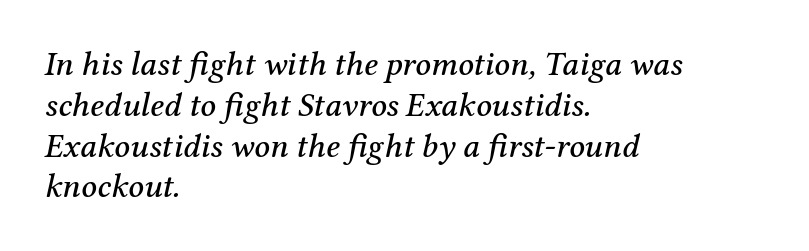
The characters display serif detailing at their extremities. Nobody drew a line under any word here. The ragged edge is on the right, which tells us the setting is flush left. The rendering uses natural spacing where letterforms have individual widths. Caption: standard tracking, unaltered. In terms of posture, this sample is oblique.
